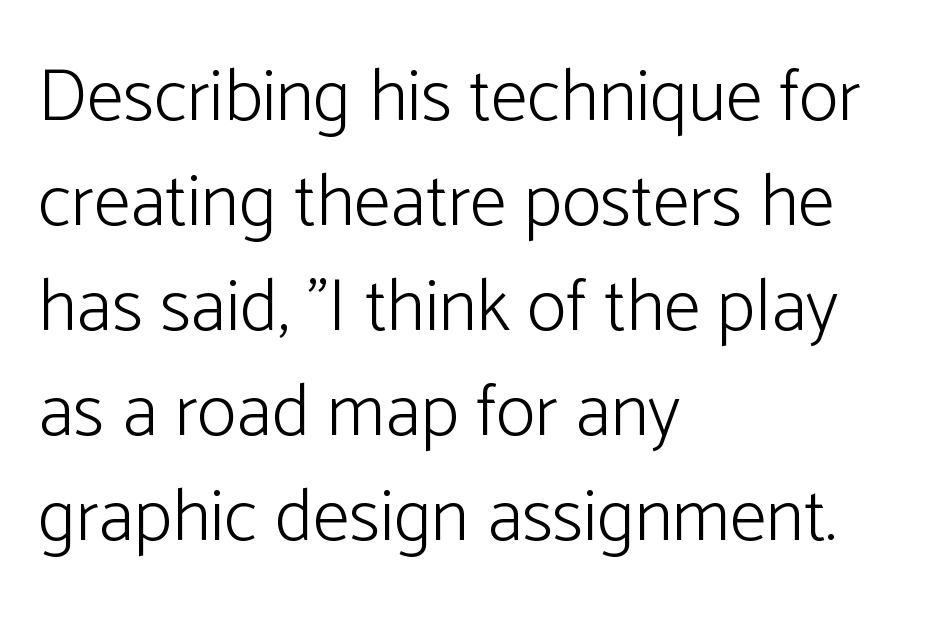
{"serif": "no", "italic": "no", "bold": "no", "weight": "light", "width": "normal", "stroke_contrast": "low", "x_height": "medium", "monospaced": "no", "underline": "no", "align": "left", "line_spacing": "normal", "line_spacing_ratio": 1.42, "letter_spacing": "normal", "letter_spacing_em": 0.0, "glyph_px": 74}
